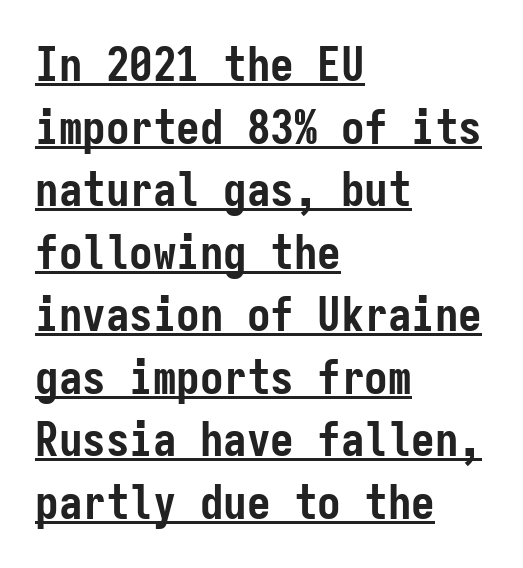
The image shows 47 px semibold, condensed sans-serif type, upright, monospaced; set left-aligned, normal line spacing (1.33x), normal letter spacing, underlined; low stroke contrast and a medium x-height.
